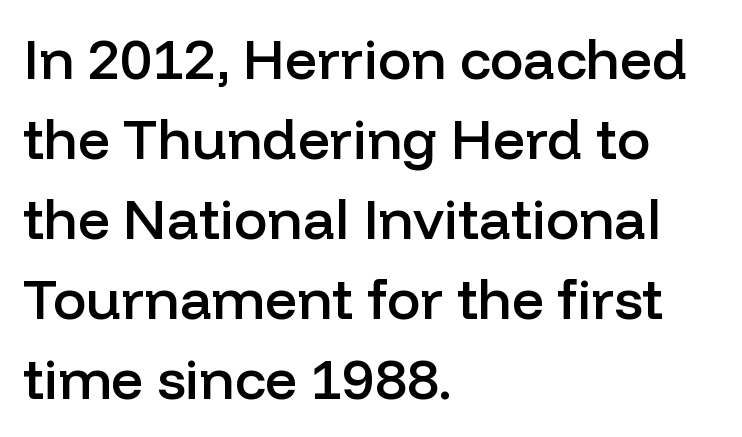
{"serif": "no", "italic": "no", "bold": "semi", "weight": "semibold", "width": "normal", "stroke_contrast": "low", "x_height": "medium", "monospaced": "no", "underline": "no", "align": "left", "line_spacing": "normal", "line_spacing_ratio": 1.43, "letter_spacing": "normal", "letter_spacing_em": 0.0, "glyph_px": 56}
